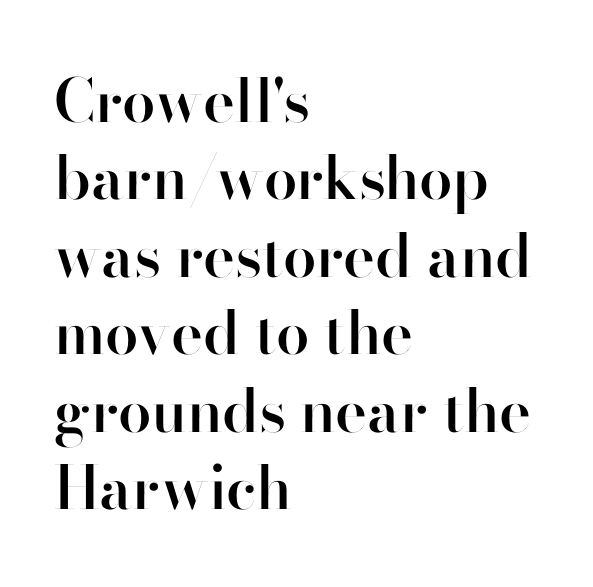
Q: Is the text bold? A: Semi-bold.
Q: Is the text italic (slanted)? A: No, it is upright.
Q: Is the typeface a serif or a sans-serif typeface? A: Sans-serif.
Q: Is the text underlined? A: No.
Q: How is the paragraph aligned? A: Left-aligned.
Q: Is the spacing between letters normal or unusually wide? A: Normal.
Q: Is the spacing between lines tight, normal or loose? A: Normal.
Q: Width (condensed, normal, or wide)? A: Normal.
Q: Stroke contrast? A: High.
Q: x-height? A: Small.
Q: Monospaced? A: No.
